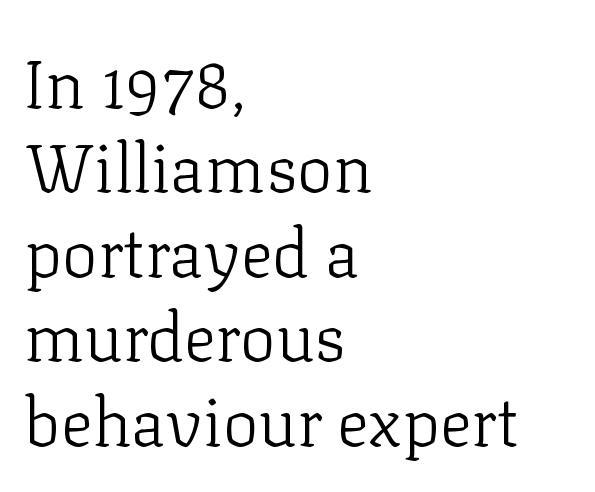
Q: Is the text bold? A: No.
Q: Is the text italic (slanted)? A: No, it is upright.
Q: Is the typeface a serif or a sans-serif typeface? A: Serif.
Q: Is the text underlined? A: No.
Q: How is the paragraph aligned? A: Left-aligned.
Q: Is the spacing between letters normal or unusually wide? A: Normal.
Q: Is the spacing between lines tight, normal or loose? A: Normal.
Q: Width (condensed, normal, or wide)? A: Normal.
Q: Stroke contrast? A: Low.
Q: x-height? A: Medium.
Q: Monospaced? A: No.
